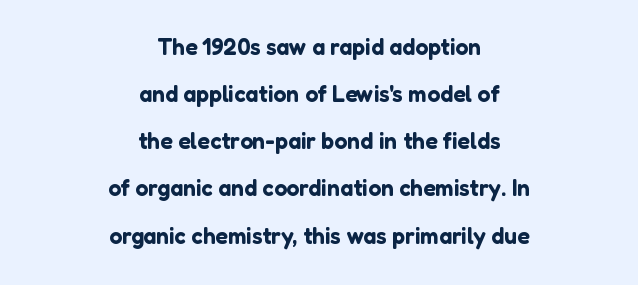
{"italic": "no", "underline": "no", "align": "center", "line_spacing": "loose", "line_spacing_ratio": 2.05, "letter_spacing": "normal", "letter_spacing_em": 0.0, "glyph_px": 23}
